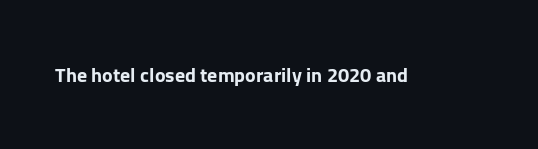
{"italic": "no", "bold": "yes", "underline": "no", "letter_spacing": "normal", "letter_spacing_em": 0.0, "glyph_px": 20}
